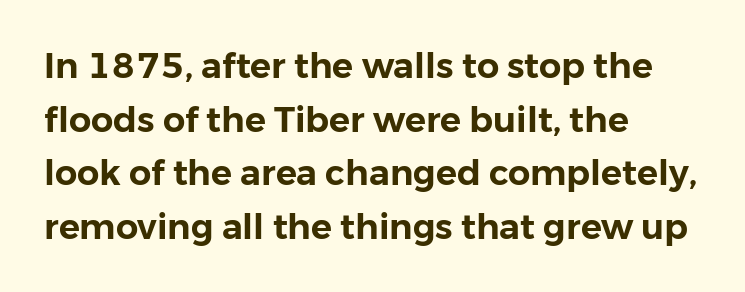
{"serif": "no", "italic": "no", "width": "normal", "stroke_contrast": "low", "x_height": "medium", "monospaced": "no", "underline": "no", "align": "left", "line_spacing": "normal", "line_spacing_ratio": 1.53, "letter_spacing": "normal", "letter_spacing_em": 0.0, "glyph_px": 35}
